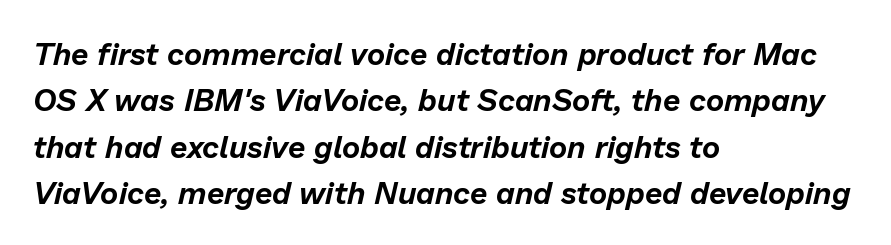
Q: Is the text italic (slanted)? A: Yes, it leans right by about 13 degrees.
Q: Is the text underlined? A: No.
Q: How is the paragraph aligned? A: Left-aligned.
Q: Is the spacing between letters normal or unusually wide? A: Normal.
Q: Is the spacing between lines tight, normal or loose? A: Normal.
Q: Width (condensed, normal, or wide)? A: Normal.
Q: Stroke contrast? A: Low.
Q: x-height? A: Medium.
Q: Monospaced? A: No.
